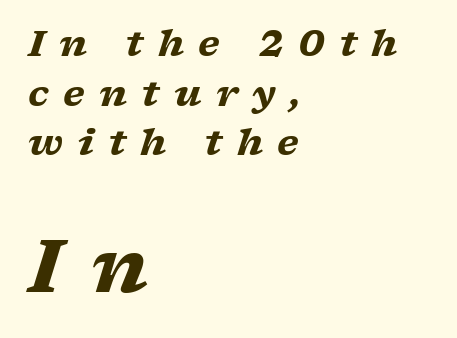
Someone cranked the tracking dial way up on this one. Underlining? Definitely not there. Serifs: yes, visible at the terminals of the letterforms. Look at the stroke-to-counter ratio: heavy, a bold.
